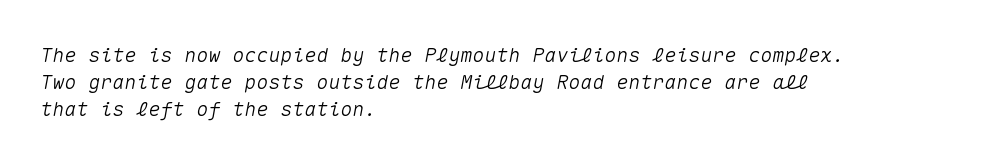
{"italic": "yes", "lean": "right", "slant_degrees": 10, "underline": "no", "align": "left", "line_spacing": "normal", "line_spacing_ratio": 1.36, "letter_spacing": "normal", "letter_spacing_em": 0.0, "glyph_px": 20}
